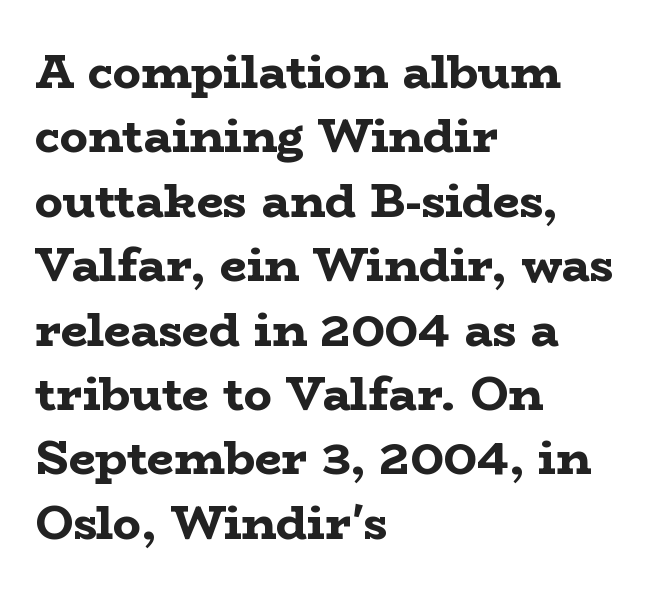
The image shows 47 px bold, wide serif type, upright; set left-aligned, normal line spacing (1.37x), normal letter spacing, not underlined; low stroke contrast and a medium x-height.
